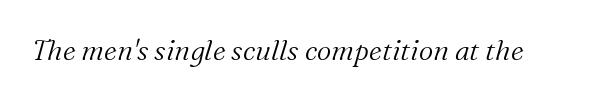
{"serif": "yes", "italic": "yes", "lean": "right", "slant_degrees": 16, "bold": "no", "weight": "light", "width": "normal", "stroke_contrast": "medium", "x_height": "medium", "monospaced": "no", "underline": "no", "letter_spacing": "normal", "letter_spacing_em": 0.0, "glyph_px": 28}
